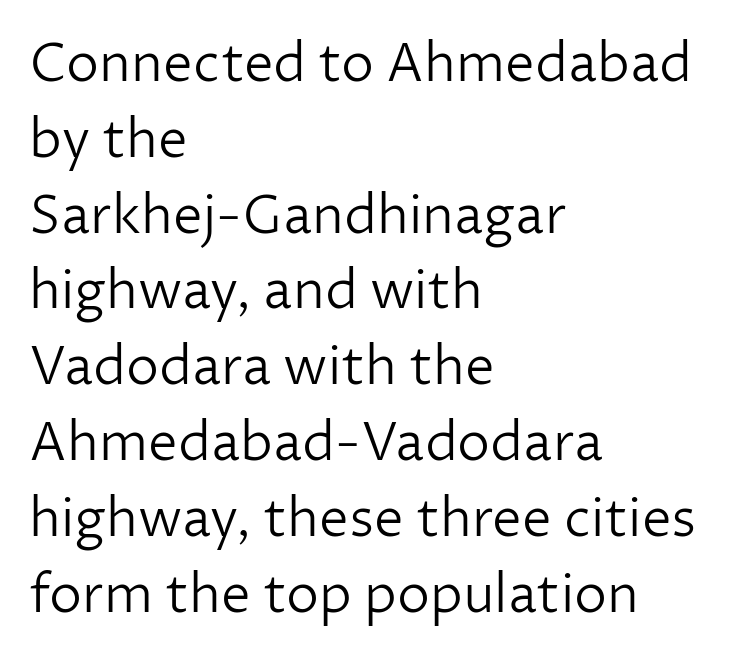
The image shows 53 px light sans-serif type, upright; set left-aligned, normal line spacing (1.43x), normal letter spacing, not underlined; low stroke contrast and a medium x-height.
